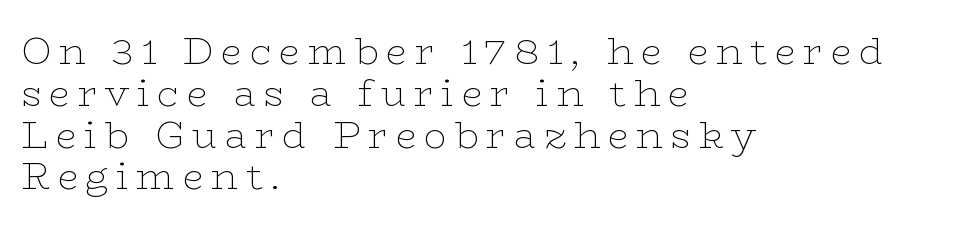
The image shows 38 px thin, wide serif type, upright; set left-aligned, tight line spacing (1.1x), unusually wide letter spacing (+0.2 em), not underlined; low stroke contrast and a medium x-height.
